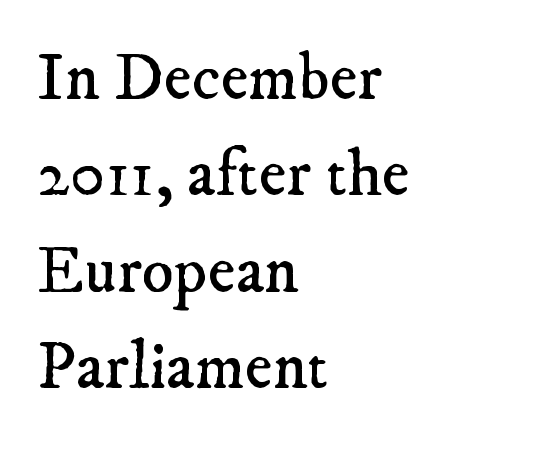
The image shows 67 px regular-weight serif type; set left-aligned, normal line spacing (1.44x), normal letter spacing, not underlined; low stroke contrast and a small x-height.
